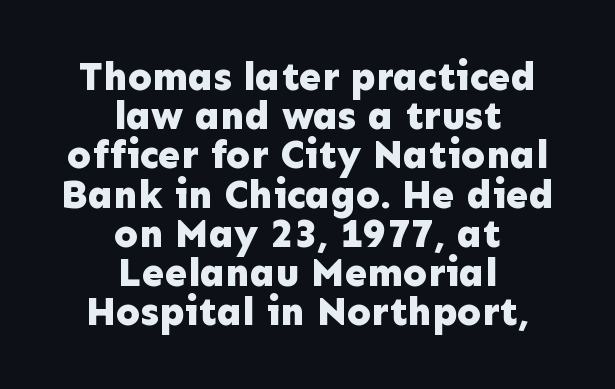
{"serif": "no", "italic": "no", "bold": "yes", "weight": "bold", "width": "normal", "stroke_contrast": "low", "x_height": "medium", "monospaced": "no", "underline": "no", "align": "center", "line_spacing": "tight", "line_spacing_ratio": 0.98, "letter_spacing": "normal", "letter_spacing_em": 0.0, "glyph_px": 40}
